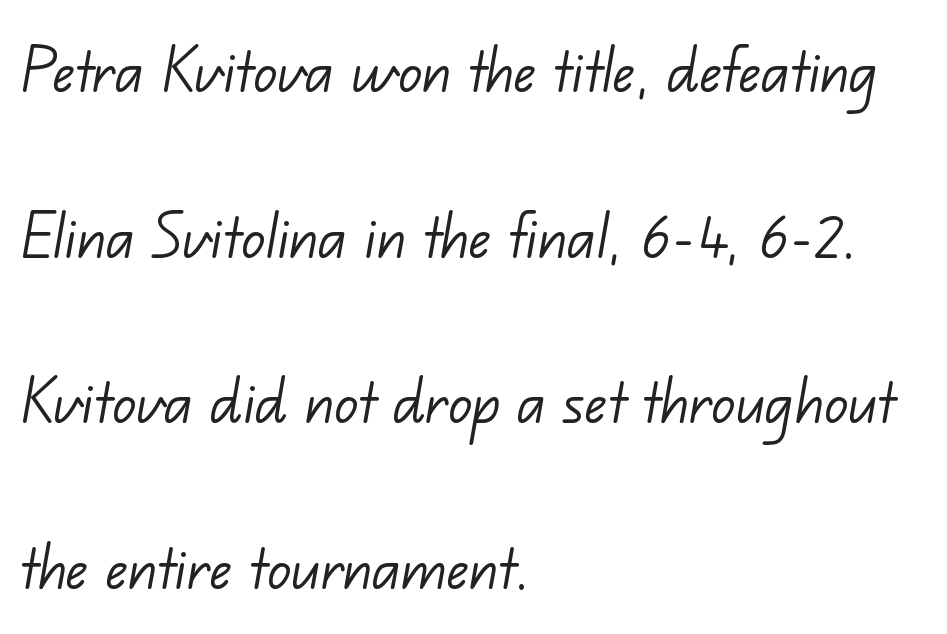
{"serif": "no", "bold": "no", "weight": "light", "width": "normal", "stroke_contrast": "low", "x_height": "small", "monospaced": "no", "underline": "no", "align": "left", "line_spacing": "loose", "line_spacing_ratio": 2.27, "letter_spacing": "normal", "letter_spacing_em": 0.0, "glyph_px": 73}
